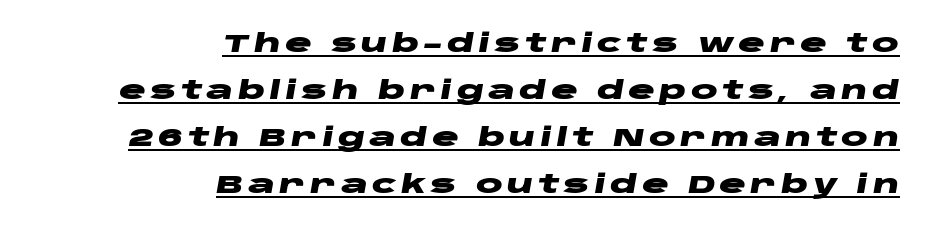
{"italic": "yes", "lean": "right", "slant_degrees": 10, "bold": "yes", "underline": "yes", "align": "right", "line_spacing_ratio": 1.88, "glyph_px": 25}
